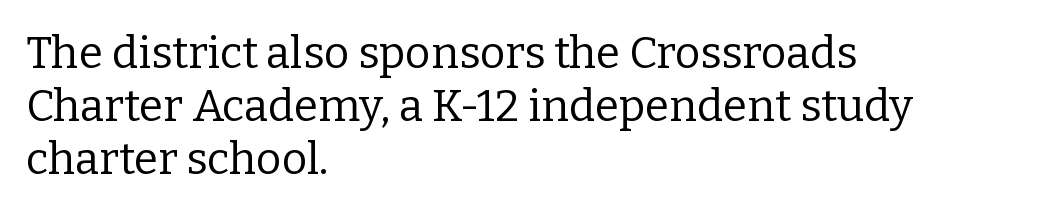
{"serif": "yes", "italic": "no", "bold": "no", "weight": "regular", "width": "normal", "stroke_contrast": "low", "x_height": "medium", "monospaced": "no", "underline": "no", "align": "left", "line_spacing_ratio": 1.21, "letter_spacing": "normal", "letter_spacing_em": 0.0, "glyph_px": 44}
